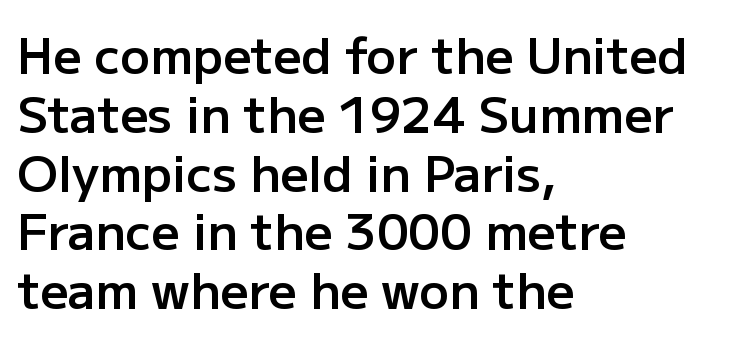
Q: Is the text bold? A: Semi-bold.
Q: Is the text italic (slanted)? A: No, it is upright.
Q: Is the typeface a serif or a sans-serif typeface? A: Sans-serif.
Q: Is the text underlined? A: No.
Q: How is the paragraph aligned? A: Left-aligned.
Q: Is the spacing between letters normal or unusually wide? A: Normal.
Q: Width (condensed, normal, or wide)? A: Normal.
Q: Stroke contrast? A: Low.
Q: x-height? A: Medium.
Q: Monospaced? A: No.
